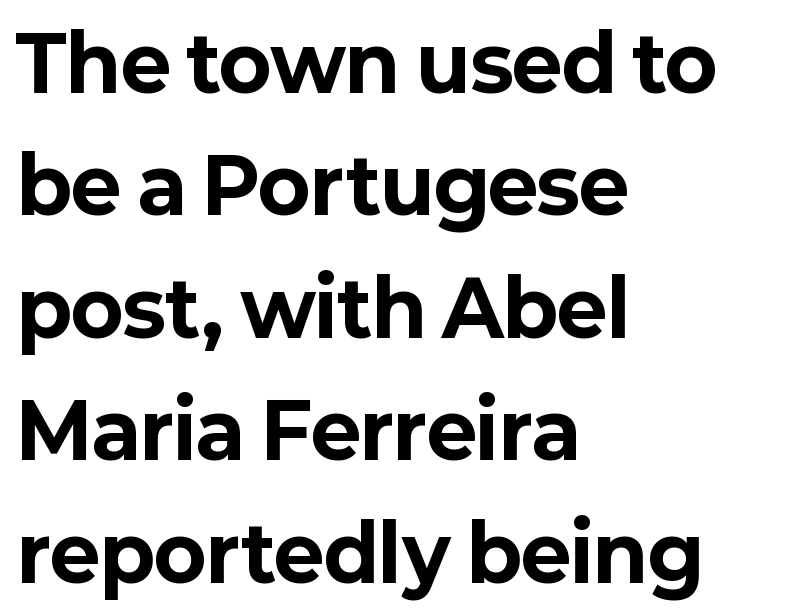
Q: Is the text bold? A: Yes.
Q: Is the text italic (slanted)? A: No, it is upright.
Q: Is the typeface a serif or a sans-serif typeface? A: Sans-serif.
Q: Is the text underlined? A: No.
Q: How is the paragraph aligned? A: Left-aligned.
Q: Is the spacing between letters normal or unusually wide? A: Normal.
Q: Is the spacing between lines tight, normal or loose? A: Normal.
Q: Width (condensed, normal, or wide)? A: Normal.
Q: Stroke contrast? A: Low.
Q: x-height? A: Medium.
Q: Monospaced? A: No.
